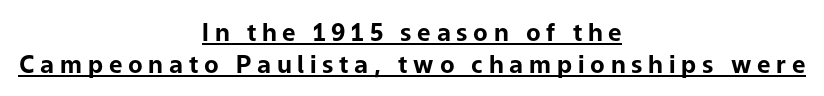
Q: Is the text bold? A: Yes.
Q: Is the text italic (slanted)? A: No, it is upright.
Q: Is the text underlined? A: Yes.
Q: How is the paragraph aligned? A: Centered.
Q: Is the spacing between letters normal or unusually wide? A: Unusually wide.
Q: Is the spacing between lines tight, normal or loose? A: Normal.
